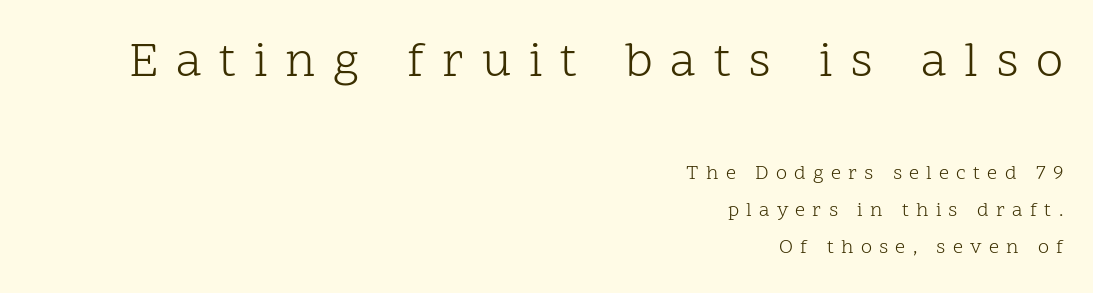
Unmarked baselines from the first word to the last. Each word looks stretched out because of the extra space between its letters. Each letter keeps its own natural width here, so spacing adapts to shape. Every row of glyphs terminates at an identical x-position on the right. Bigger letters appear in the top chunk; the bottom chunk is reduced.
